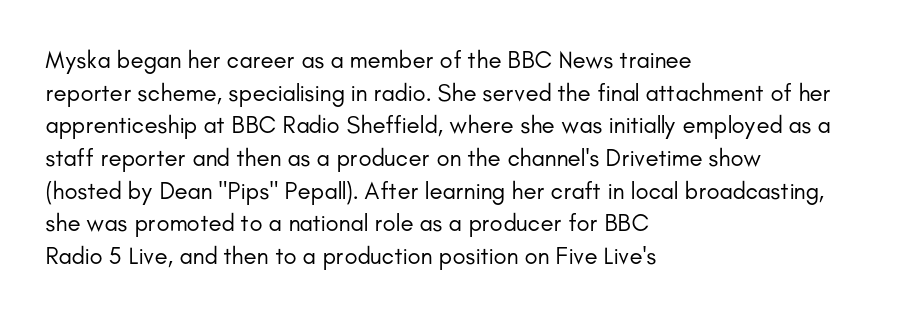
The image shows 24 px text type, upright; set left-aligned, normal line spacing (1.36x), normal letter spacing, not underlined.
